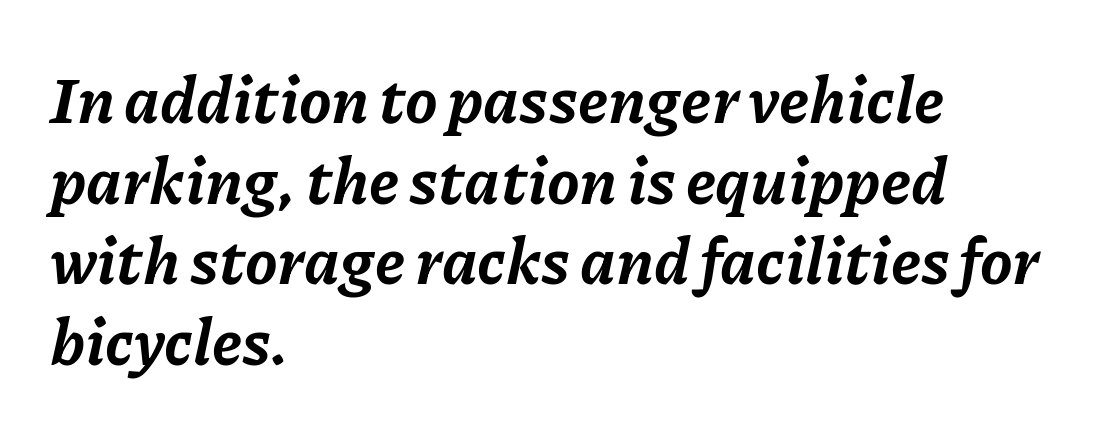
Bare-footed words on every line. How heavy is the stroke? Heavy — this is a bold. Looks like regular typesetting: each glyph gets only the width it needs. Line beginnings align vertically; line endings do not.
